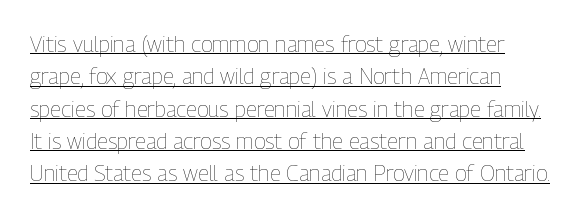
{"italic": "no", "bold": "no", "underline": "yes", "line_spacing": "normal", "line_spacing_ratio": 1.47, "letter_spacing": "normal", "letter_spacing_em": 0.0, "glyph_px": 22}
